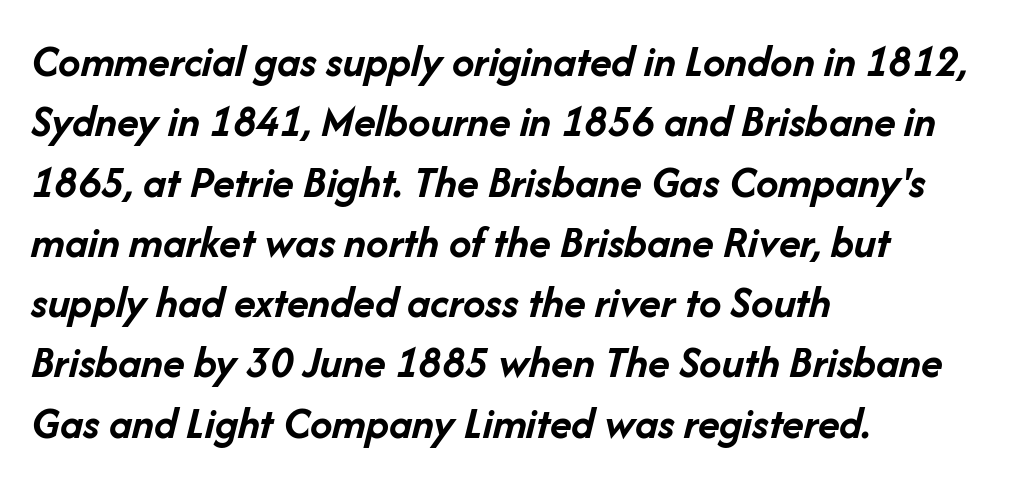
Slant detected: the letters are inclined. You could not count columns in this text — the font is proportionally spaced. A classic flush-left, rag-right setting is used for this passage. The rows are spaced the way most documents space them.
